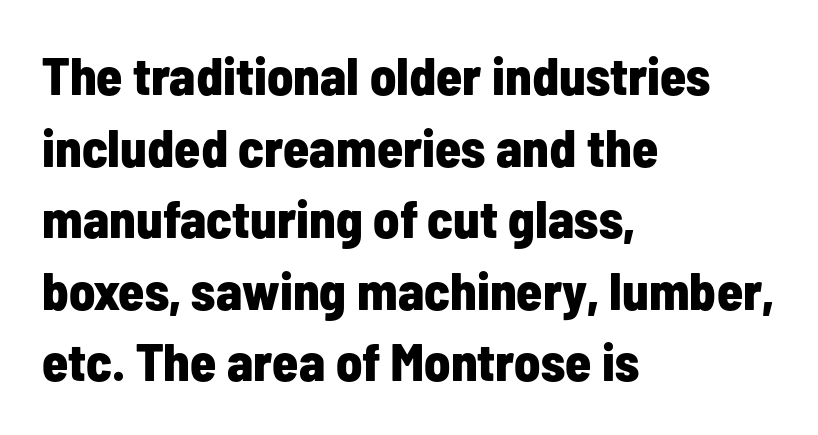
{"serif": "no", "italic": "no", "bold": "yes", "weight": "bold", "width": "condensed", "stroke_contrast": "low", "x_height": "medium", "monospaced": "no", "underline": "no", "align": "left", "line_spacing": "normal", "line_spacing_ratio": 1.35, "letter_spacing": "normal", "letter_spacing_em": 0.0, "glyph_px": 53}
